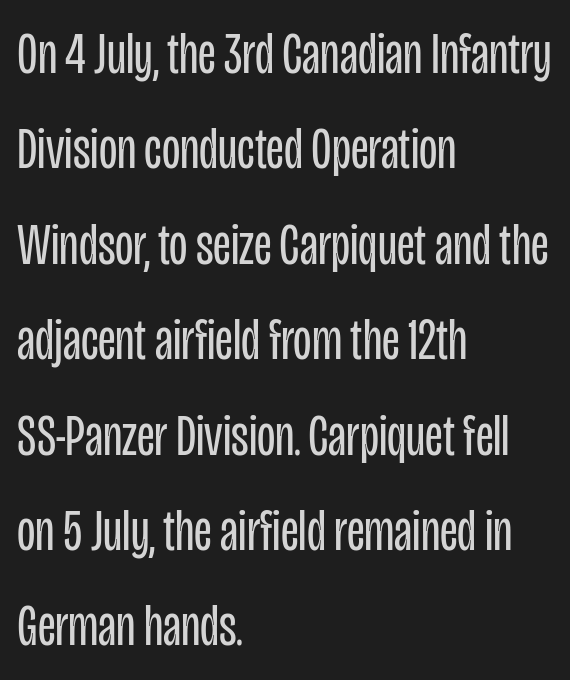
The image shows 60 px regular-weight, condensed sans-serif type, upright; set left-aligned, normal line spacing (1.59x), normal letter spacing, not underlined; low stroke contrast and a large x-height.
